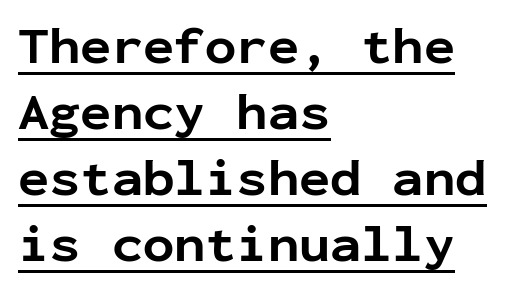
Q: Is the text bold? A: Yes.
Q: Is the text italic (slanted)? A: No, it is upright.
Q: Is the typeface a serif or a sans-serif typeface? A: Sans-serif.
Q: Is the text underlined? A: Yes.
Q: How is the paragraph aligned? A: Left-aligned.
Q: Is the spacing between letters normal or unusually wide? A: Normal.
Q: Is the spacing between lines tight, normal or loose? A: Normal.
Q: Width (condensed, normal, or wide)? A: Normal.
Q: Stroke contrast? A: Low.
Q: x-height? A: Medium.
Q: Monospaced? A: Yes.
